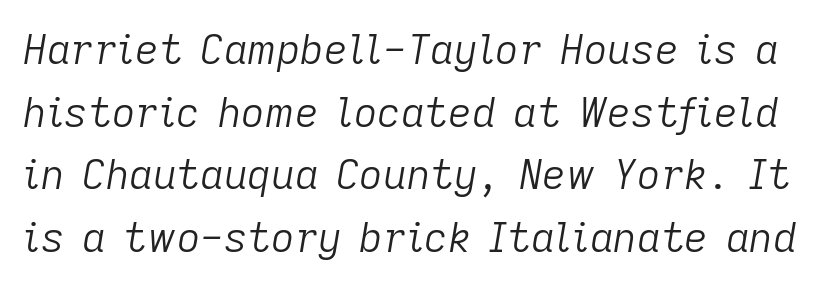
You can tell it's italic because the verticals aren't actually vertical. Type without underlining. Stems and bowls with no extra thickness — not bold. Is the letter spacing exaggerated? No — it looks like the ordinary default.
